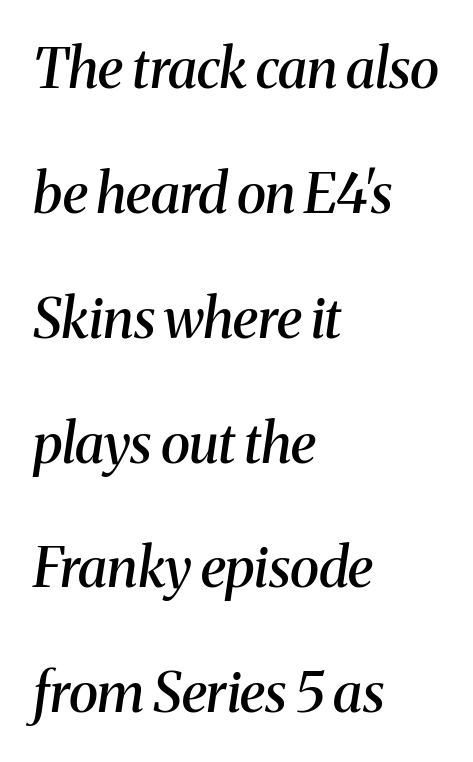
Q: Is the text bold? A: Semi-bold.
Q: Is the text italic (slanted)? A: Yes, it leans right by about 8 degrees.
Q: Is the typeface a serif or a sans-serif typeface? A: Serif.
Q: Is the text underlined? A: No.
Q: How is the paragraph aligned? A: Left-aligned.
Q: Is the spacing between letters normal or unusually wide? A: Normal.
Q: Is the spacing between lines tight, normal or loose? A: Loose.
Q: Width (condensed, normal, or wide)? A: Normal.
Q: Stroke contrast? A: Medium.
Q: x-height? A: Medium.
Q: Monospaced? A: No.
